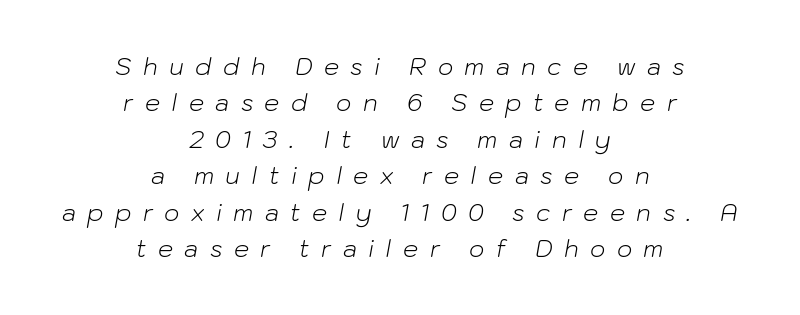
The image shows 24 px text type, italic (leaning right); set centered, normal line spacing (1.52x), unusually wide letter spacing (+0.47 em), not underlined.
